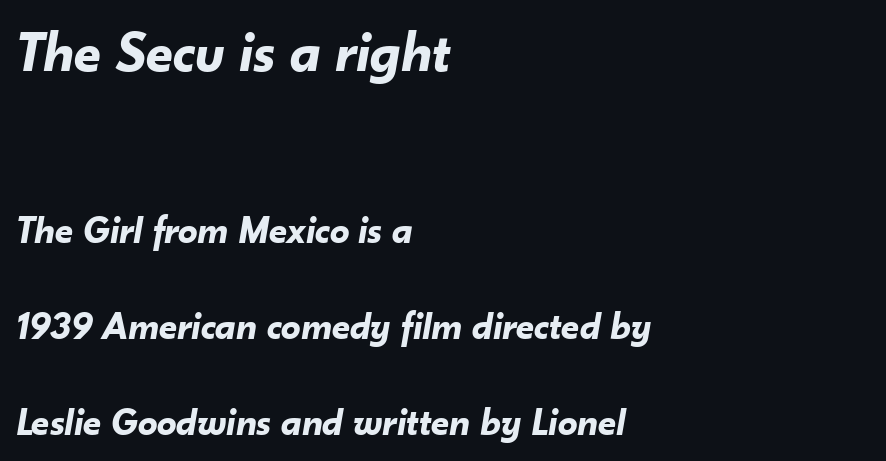
Glance below the letters and you will spot only blank space. Does the bottom block carry the larger type? No, the top block does. The whole block is typeset with a tilt. The letters advance in unequal steps, a hallmark of proportional type. The rag falls on the right side of this text block.
